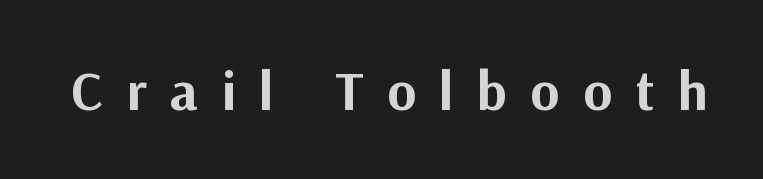
Q: Is the text bold? A: Yes.
Q: Is the text italic (slanted)? A: No, it is upright.
Q: Is the typeface a serif or a sans-serif typeface? A: Sans-serif.
Q: Is the text underlined? A: No.
Q: Is the spacing between letters normal or unusually wide? A: Unusually wide.
Q: Width (condensed, normal, or wide)? A: Normal.
Q: Stroke contrast? A: Medium.
Q: x-height? A: Medium.
Q: Monospaced? A: No.
